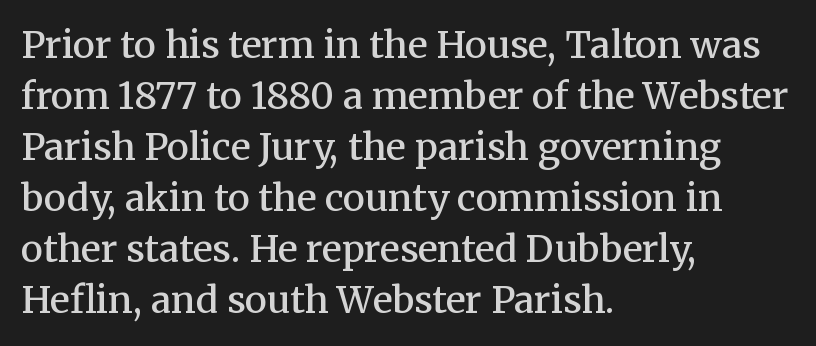
{"serif": "yes", "italic": "no", "bold": "semi", "weight": "semibold", "width": "normal", "stroke_contrast": "medium", "x_height": "medium", "monospaced": "no", "underline": "no", "align": "left", "line_spacing": "normal", "line_spacing_ratio": 1.38, "letter_spacing": "normal", "letter_spacing_em": 0.0, "glyph_px": 37}
